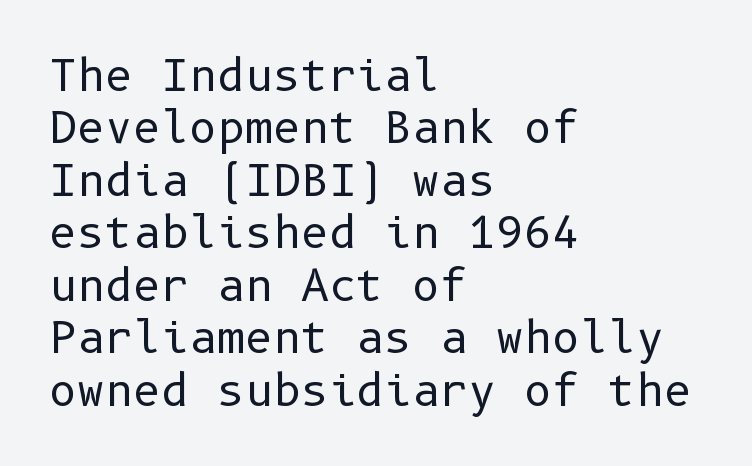
{"serif": "no", "italic": "no", "bold": "no", "weight": "regular", "width": "normal", "stroke_contrast": "low", "x_height": "medium", "underline": "no", "align": "left", "line_spacing_ratio": 1.22, "letter_spacing": "normal", "letter_spacing_em": 0.0, "glyph_px": 43}
